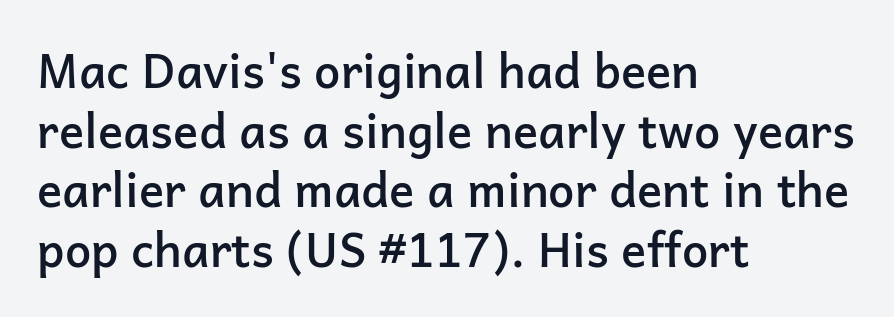
{"serif": "no", "italic": "no", "bold": "semi", "weight": "semibold", "width": "normal", "stroke_contrast": "low", "x_height": "medium", "monospaced": "no", "underline": "no", "align": "left", "line_spacing": "normal", "line_spacing_ratio": 1.27, "letter_spacing": "normal", "letter_spacing_em": 0.0, "glyph_px": 47}
